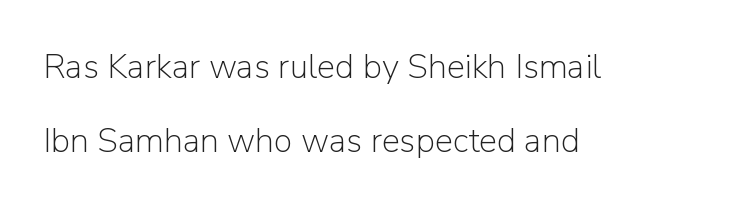
Q: Is the text bold? A: No.
Q: Is the text italic (slanted)? A: No, it is upright.
Q: Is the typeface a serif or a sans-serif typeface? A: Sans-serif.
Q: Is the text underlined? A: No.
Q: How is the paragraph aligned? A: Left-aligned.
Q: Is the spacing between letters normal or unusually wide? A: Normal.
Q: Is the spacing between lines tight, normal or loose? A: Loose.
Q: Width (condensed, normal, or wide)? A: Normal.
Q: Stroke contrast? A: Low.
Q: x-height? A: Medium.
Q: Monospaced? A: No.
